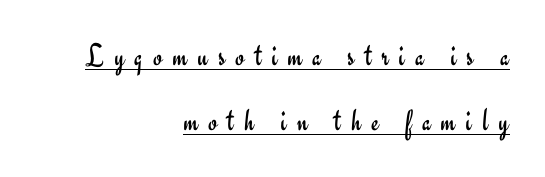
The image shows 32 px regular-weight sans-serif type; set right-aligned, loose line spacing (2.02x), unusually wide letter spacing (+0.33 em), underlined; low stroke contrast and a small x-height.
